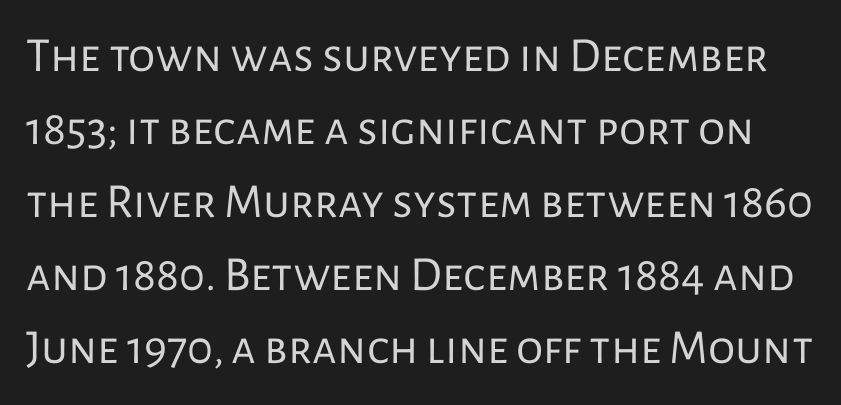
{"serif": "no", "italic": "no", "bold": "no", "weight": "regular", "width": "normal", "stroke_contrast": "low", "x_height": "medium", "monospaced": "no", "underline": "no", "line_spacing": "normal", "line_spacing_ratio": 1.49, "letter_spacing": "normal", "letter_spacing_em": 0.0, "glyph_px": 49}
